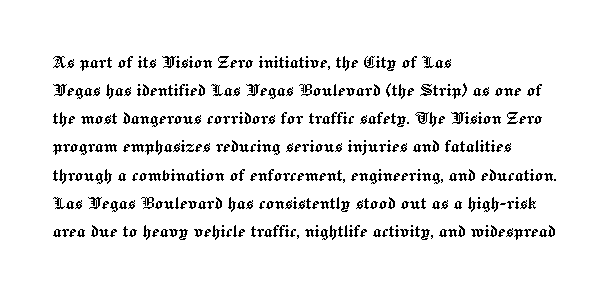
Teacher's note: observe the even left margin — that is flush-left alignment. No italicization has been applied; the sample stays upright. Clear beneath every line of the passage. Honestly, the letter spacing is just normal — you wouldn't notice it. A typesetter would call this leading conventional body-copy spacing.
